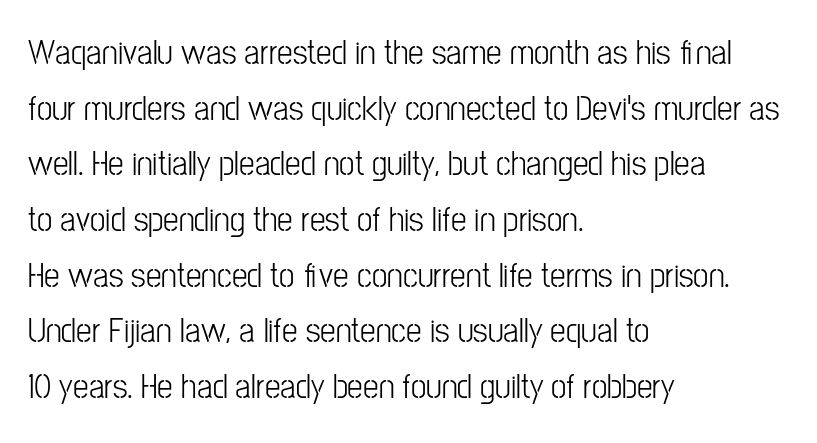
Q: Is the text bold? A: No.
Q: Is the text italic (slanted)? A: No, it is upright.
Q: Is the typeface a serif or a sans-serif typeface? A: Sans-serif.
Q: Is the text underlined? A: No.
Q: How is the paragraph aligned? A: Left-aligned.
Q: Is the spacing between letters normal or unusually wide? A: Normal.
Q: Is the spacing between lines tight, normal or loose? A: Normal.
Q: Width (condensed, normal, or wide)? A: Condensed.
Q: Stroke contrast? A: Low.
Q: x-height? A: Medium.
Q: Monospaced? A: No.
